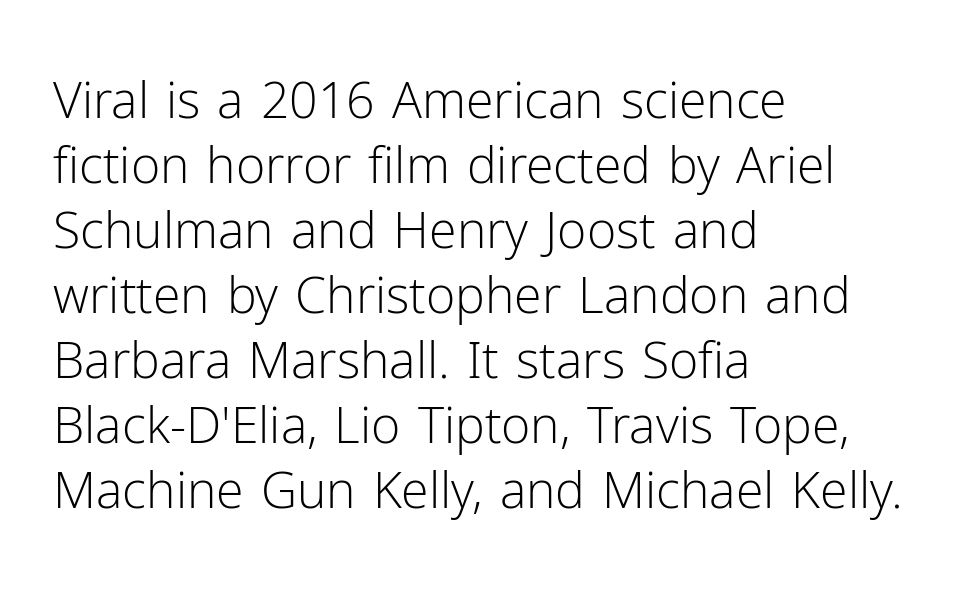
Honestly, the letter spacing is just normal — you wouldn't notice it. Tall strokes in this sample are plumb rather than angled. Leftover space on each line is placed entirely after the last word. Weight: in the light-to-regular range. Unmarked baselines from the first word to the last. Summary of vertical rhythm: regular, with standard interline spacing.
